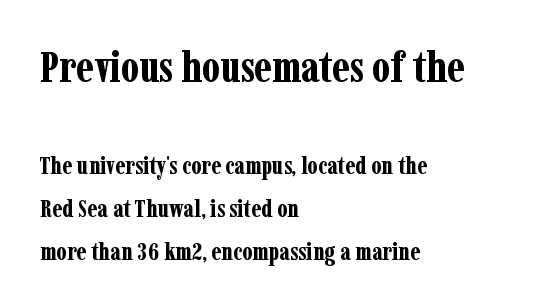
{"serif": "yes", "italic": "no", "bold": "yes", "weight": "bold", "width": "condensed", "stroke_contrast": "low", "x_height": "medium", "monospaced": "no", "underline": "no", "align": "left", "line_spacing_ratio": 1.71, "letter_spacing": "normal", "letter_spacing_em": 0.0, "larger_block": "first", "size_ratio": 1.76, "glyph_px": 44}
